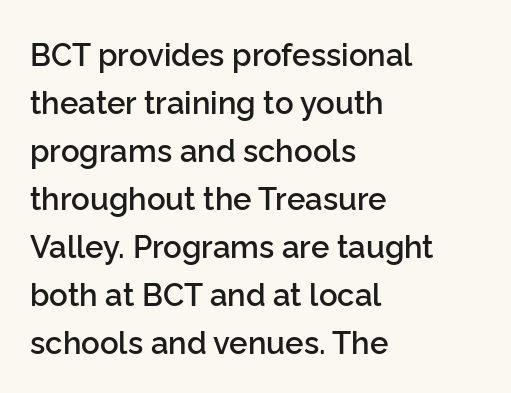
{"serif": "no", "italic": "no", "bold": "semi", "weight": "semibold", "width": "normal", "stroke_contrast": "low", "x_height": "medium", "monospaced": "no", "underline": "no", "align": "left", "line_spacing": "normal", "line_spacing_ratio": 1.55, "letter_spacing": "normal", "letter_spacing_em": 0.0, "glyph_px": 31}
